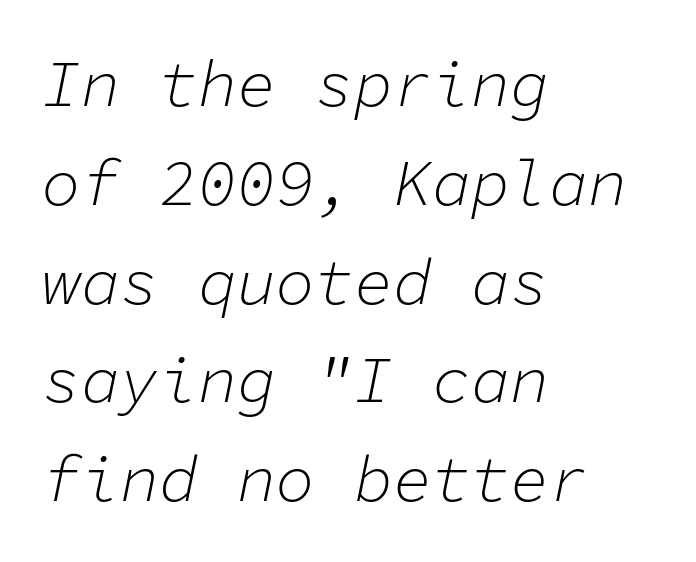
{"italic": "yes", "lean": "right", "slant_degrees": 11, "bold": "no", "weight": "light", "width": "normal", "stroke_contrast": "low", "x_height": "medium", "monospaced": "yes", "underline": "no", "align": "left", "line_spacing": "normal", "line_spacing_ratio": 1.52, "letter_spacing": "normal", "letter_spacing_em": 0.0, "glyph_px": 65}
